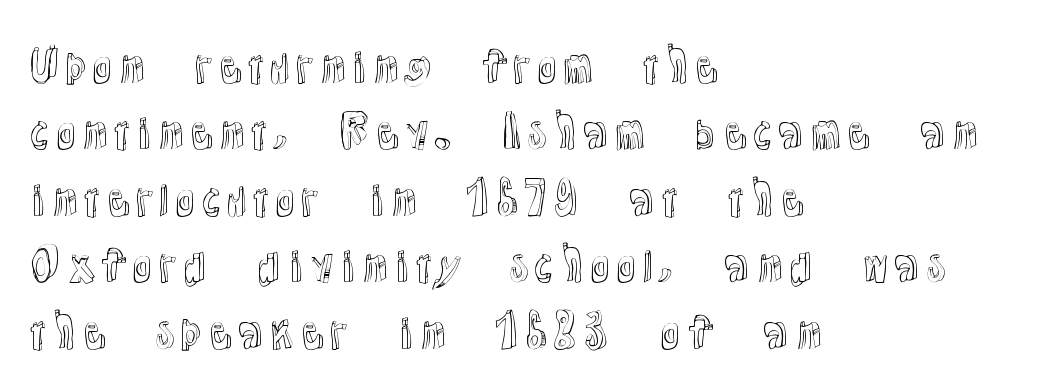
No word sits above an underline. The type sits square on the baseline with zero lean. The designer left line spacing at the default. Visually the block forms a straight wall on the left and a jagged coastline on the right. The rendering uses natural spacing where letterforms have individual widths. The letters sit at their default tracking, neither squeezed nor spread.
